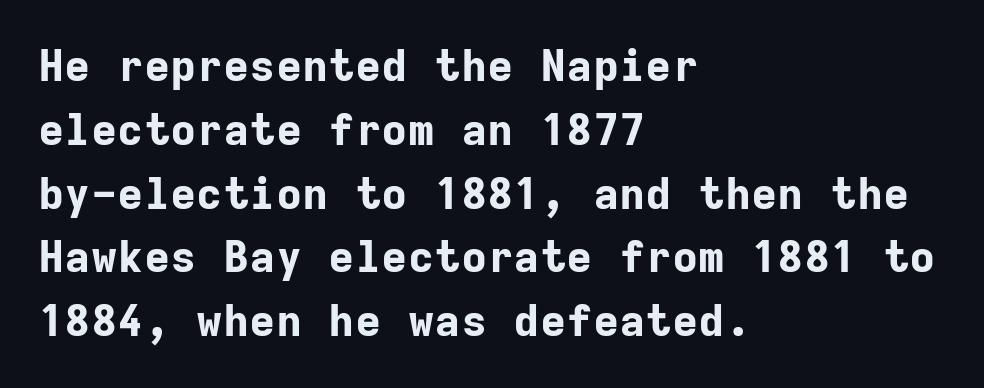
The image shows 44 px bold sans-serif type, upright, monospaced; set left-aligned, normal line spacing (1.45x), normal letter spacing, not underlined; low stroke contrast and a medium x-height.
